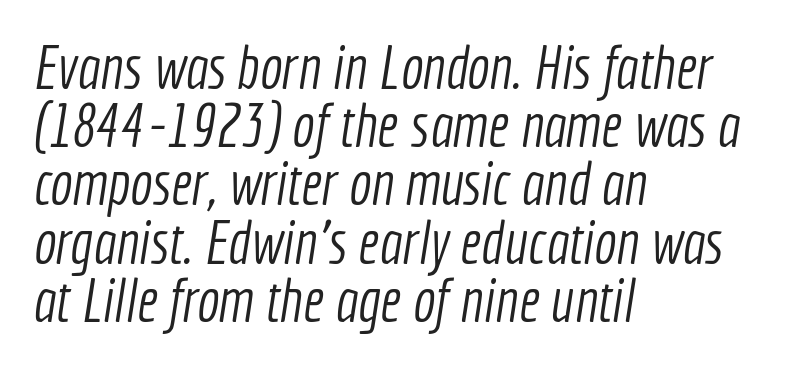
{"serif": "no", "bold": "no", "weight": "light", "width": "condensed", "x_height": "medium", "monospaced": "no", "underline": "no", "align": "left", "line_spacing": "tight", "line_spacing_ratio": 0.97, "letter_spacing": "normal", "letter_spacing_em": 0.0, "glyph_px": 60}
